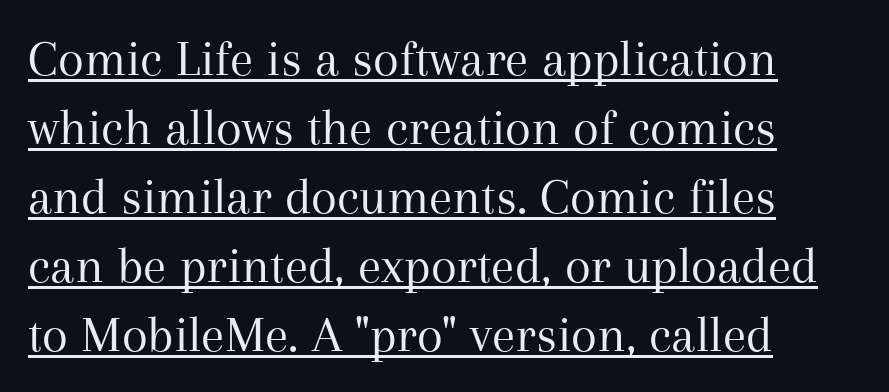
The image shows 53 px regular-weight serif type, upright; set left-aligned, normal line spacing (1.3x), normal letter spacing, underlined; medium stroke contrast and a medium x-height.
